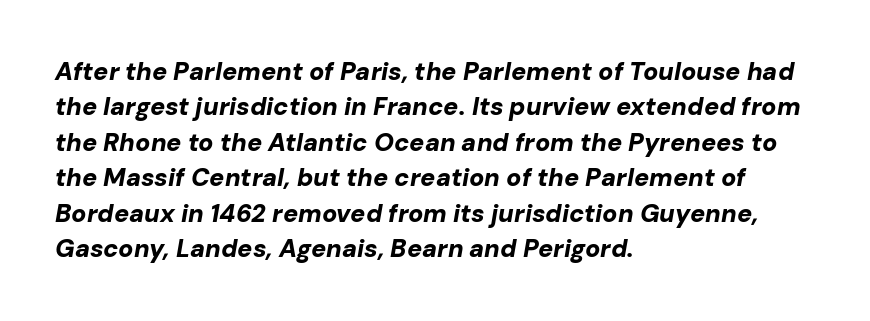
Q: Is the text bold? A: Yes.
Q: Is the text italic (slanted)? A: Yes, it leans right by about 10 degrees.
Q: Is the text underlined? A: No.
Q: How is the paragraph aligned? A: Left-aligned.
Q: Is the spacing between letters normal or unusually wide? A: Normal.
Q: Is the spacing between lines tight, normal or loose? A: Normal.
